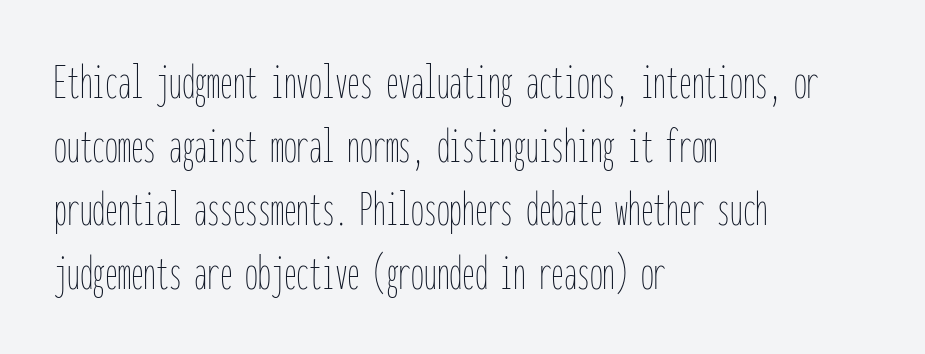
The foot of each line stays bare and open. In CSS terms this would be text-align: left. Weight class: somewhere from thin through regular. This sample has the even, mechanical cadence of fixed-width lettering. Does extra space separate the letters? No, they use regular spacing. These lines were composed using upright roman letters.
